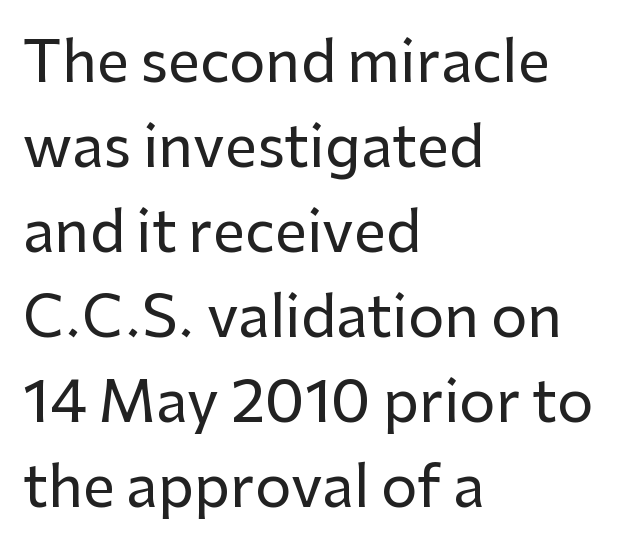
Are there feet on the stems? There aren't — it's a sans. This rendering uses left alignment, leaving the right contour irregular. In terms of leading, this rendering sits right in the middle. The rendering uses natural spacing where letterforms have individual widths. The glyphs are unaccompanied by any horizontal stroke below them.
